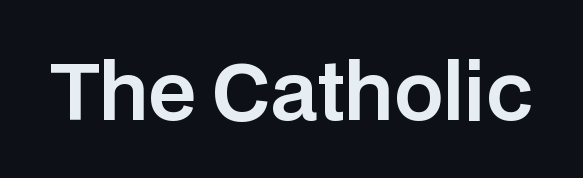
Q: Is the text italic (slanted)? A: No, it is upright.
Q: Is the typeface a serif or a sans-serif typeface? A: Sans-serif.
Q: Is the text underlined? A: No.
Q: Is the spacing between letters normal or unusually wide? A: Normal.
Q: Width (condensed, normal, or wide)? A: Normal.
Q: Stroke contrast? A: Low.
Q: x-height? A: Large.
Q: Monospaced? A: No.
